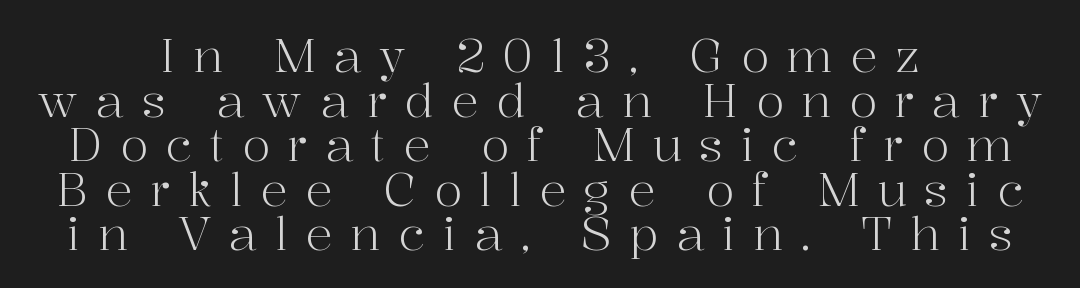
The image shows 46 px light serif type, upright; set centered, tight line spacing (0.97x), unusually wide letter spacing (+0.38 em), not underlined; high stroke contrast and a medium x-height.
